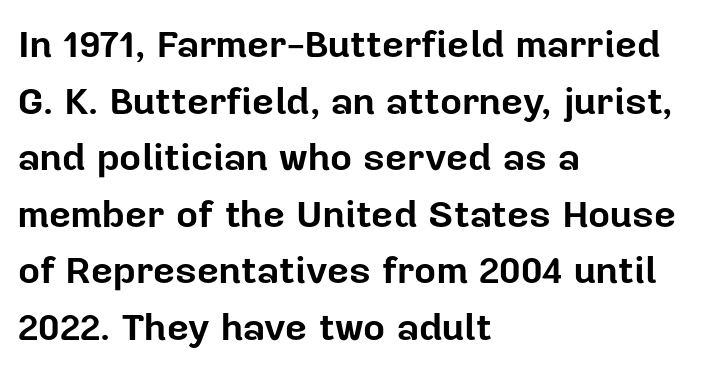
The image shows 38 px bold sans-serif type, upright; set left-aligned, normal line spacing (1.49x), normal letter spacing, not underlined; low stroke contrast and a medium x-height.
